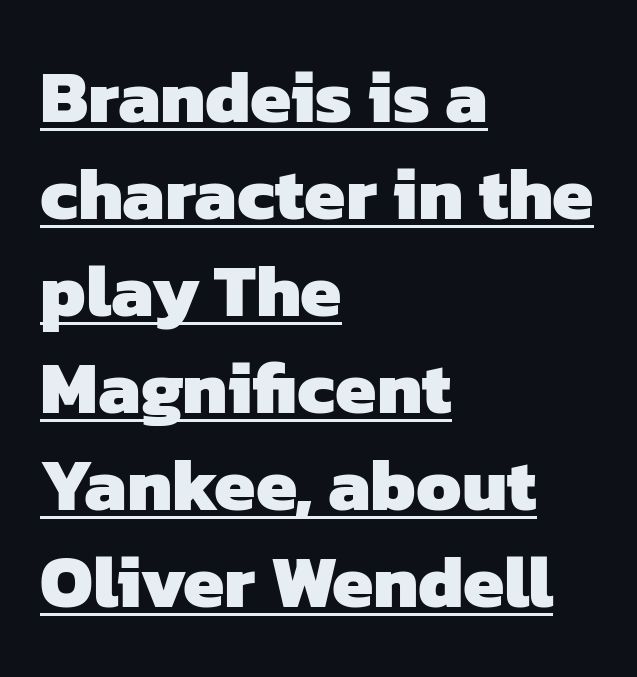
Is this a sans? Yes — the strokes have no serifs. The letters advance in unequal steps, a hallmark of proportional type. Teacher's note: observe the even left margin — that is flush-left alignment. As a designer I'd log this as weight 700, bold.
